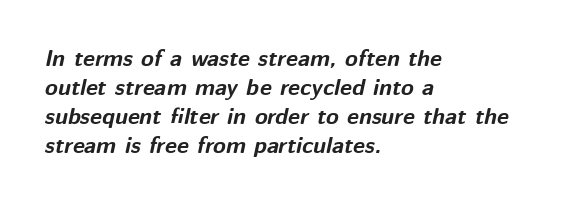
The passage shown is emphatically bold. The space directly below the letters is spotless. Spacing between characters is what you'd get straight out of the box. Successive baselines arrive at the customary interval. Alignment: flush left.
